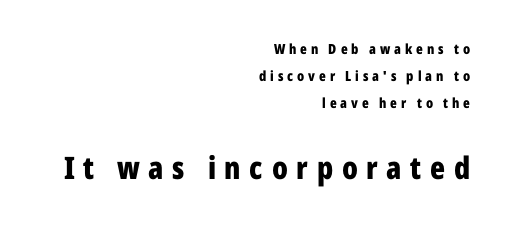
The image shows 31 px bold, condensed sans-serif type, upright; set right-aligned, loose line spacing (1.94x), unusually wide letter spacing (+0.28 em), not underlined; the second (bottom) block is 2.21x larger; low stroke contrast and a medium x-height.
